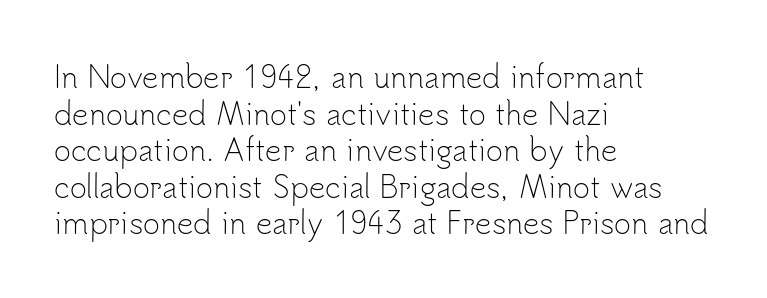
{"serif": "no", "italic": "no", "bold": "no", "weight": "light", "width": "normal", "stroke_contrast": "low", "x_height": "small", "monospaced": "no", "underline": "no", "align": "left", "line_spacing": "normal", "line_spacing_ratio": 1.26, "letter_spacing": "normal", "letter_spacing_em": 0.0, "glyph_px": 29}
